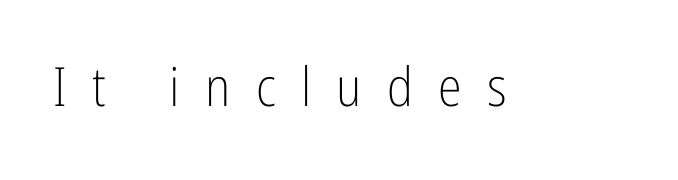
Summary of weight: not heavy and not bold. Compared with typical body copy, the letter spacing here is much looser. Varying glyph widths throughout — classic text-font behaviour. The zone under the glyphs is completely vacant.
